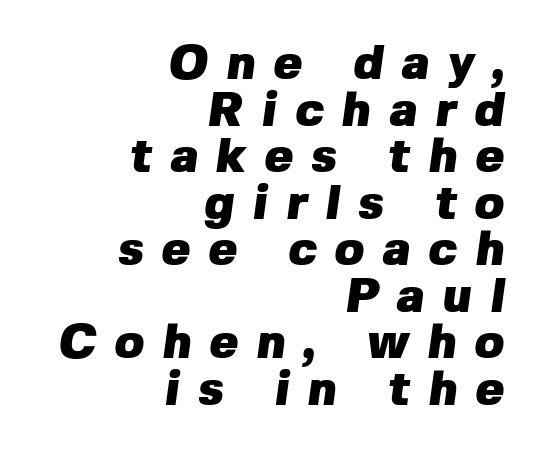
Q: Is the text bold? A: Yes.
Q: Is the typeface a serif or a sans-serif typeface? A: Sans-serif.
Q: Is the text underlined? A: No.
Q: How is the paragraph aligned? A: Right-aligned.
Q: Is the spacing between letters normal or unusually wide? A: Unusually wide.
Q: Is the spacing between lines tight, normal or loose? A: Tight.
Q: Width (condensed, normal, or wide)? A: Normal.
Q: Stroke contrast? A: Low.
Q: x-height? A: Medium.
Q: Monospaced? A: No.
